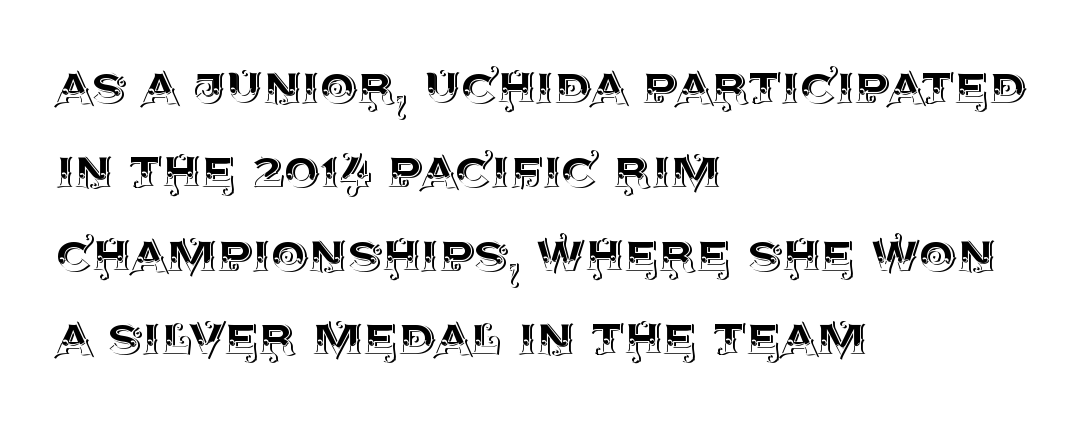
{"italic": "no", "width": "normal", "x_height": "large", "monospaced": "no", "underline": "no", "align": "left", "line_spacing": "normal", "line_spacing_ratio": 1.42, "letter_spacing": "normal", "letter_spacing_em": 0.0, "glyph_px": 59}
